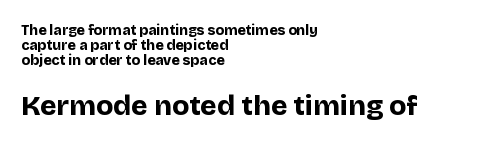
The image shows 28 px bold sans-serif type, upright; set left-aligned, tight line spacing (1.06x), normal letter spacing, not underlined; the second (bottom) block is 2.0x larger; low stroke contrast and a large x-height.
